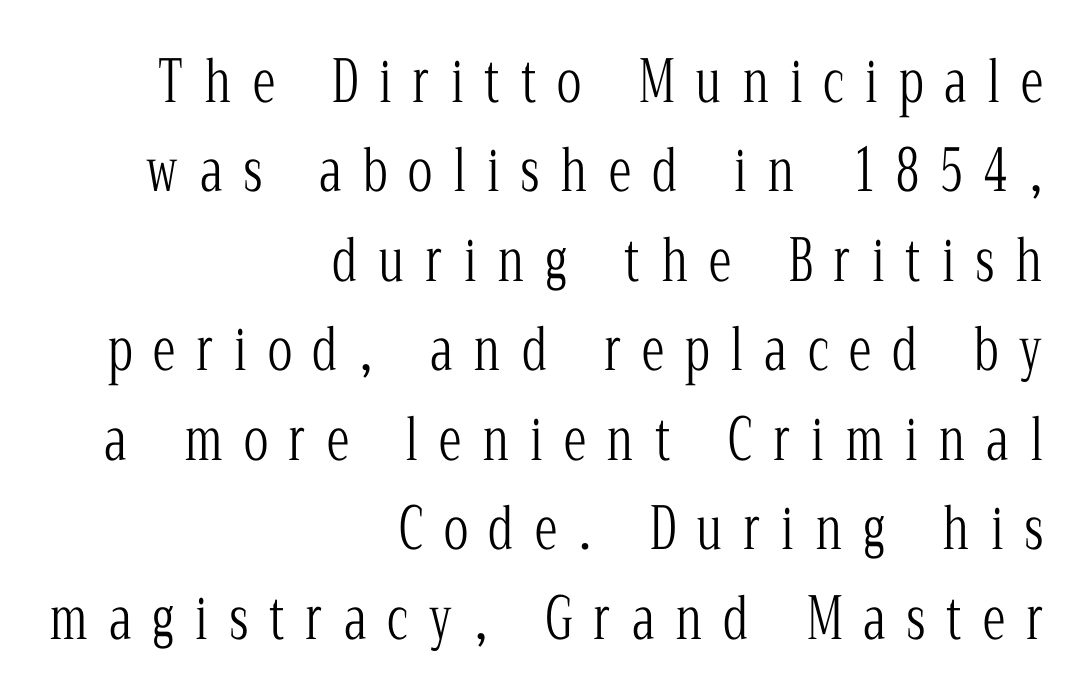
The image shows 57 px light, condensed serif type, upright; set right-aligned, normal line spacing (1.57x), unusually wide letter spacing (+0.37 em), not underlined; low stroke contrast and a medium x-height.
